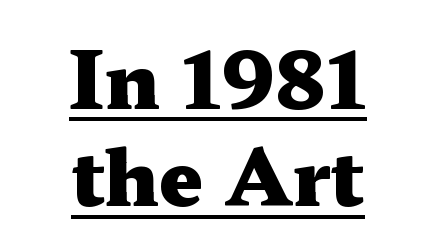
The image shows 78 px heavy, wide serif type, upright; set centered, normal line spacing (1.25x), normal letter spacing, underlined; medium stroke contrast and a medium x-height.
